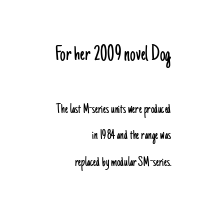
{"italic": "no", "bold": "no", "underline": "no", "align": "right", "line_spacing_ratio": 1.88, "letter_spacing": "normal", "letter_spacing_em": 0.0, "larger_block": "first", "size_ratio": 1.57, "glyph_px": 22}
